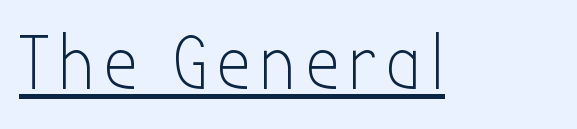
Do the letters lean? They stand straight. The rendering shows plain stroke endings on the letterforms — a sans-serif design. Is this a fixed-width face? No — the glyphs have proportional, varying widths. Glance below the letters and you will spot a drawn line.
